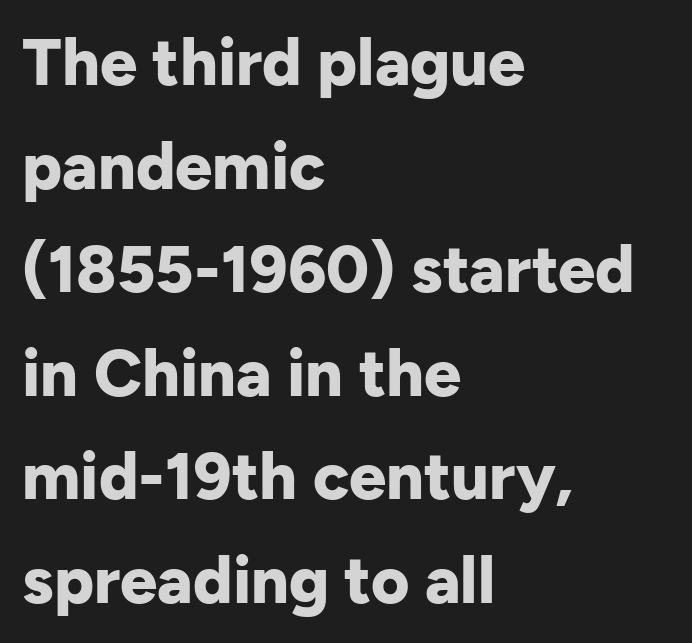
Reading down the block, your eye returns to a fixed left position each line. A full-strength bold gives these letters their thick strokes. Anything drawn beneath the words? Only blank space. Standard letterfit; no display-style spreading of the glyphs. Ordinary non-slanted type is in use. Unlike a traditional serif, this face leaves its strokes unadorned.
